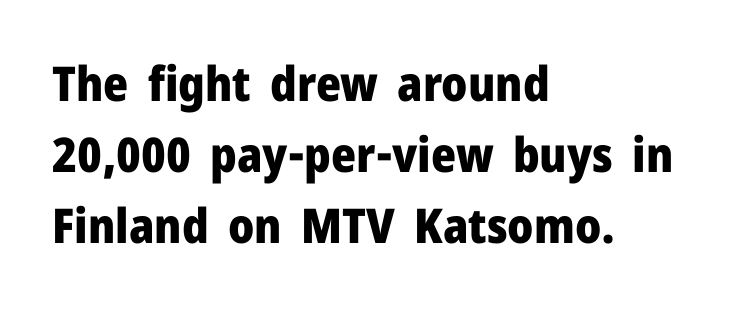
{"serif": "no", "italic": "no", "bold": "yes", "weight": "heavy", "width": "normal", "stroke_contrast": "low", "x_height": "medium", "monospaced": "no", "underline": "no", "align": "left", "line_spacing": "normal", "line_spacing_ratio": 1.48, "letter_spacing": "normal", "letter_spacing_em": 0.0, "glyph_px": 48}
